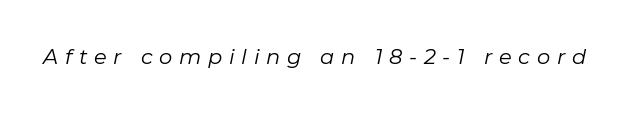
The image shows 21 px text type, italic (leaning right); set unusually wide letter spacing (+0.32 em), not underlined.
